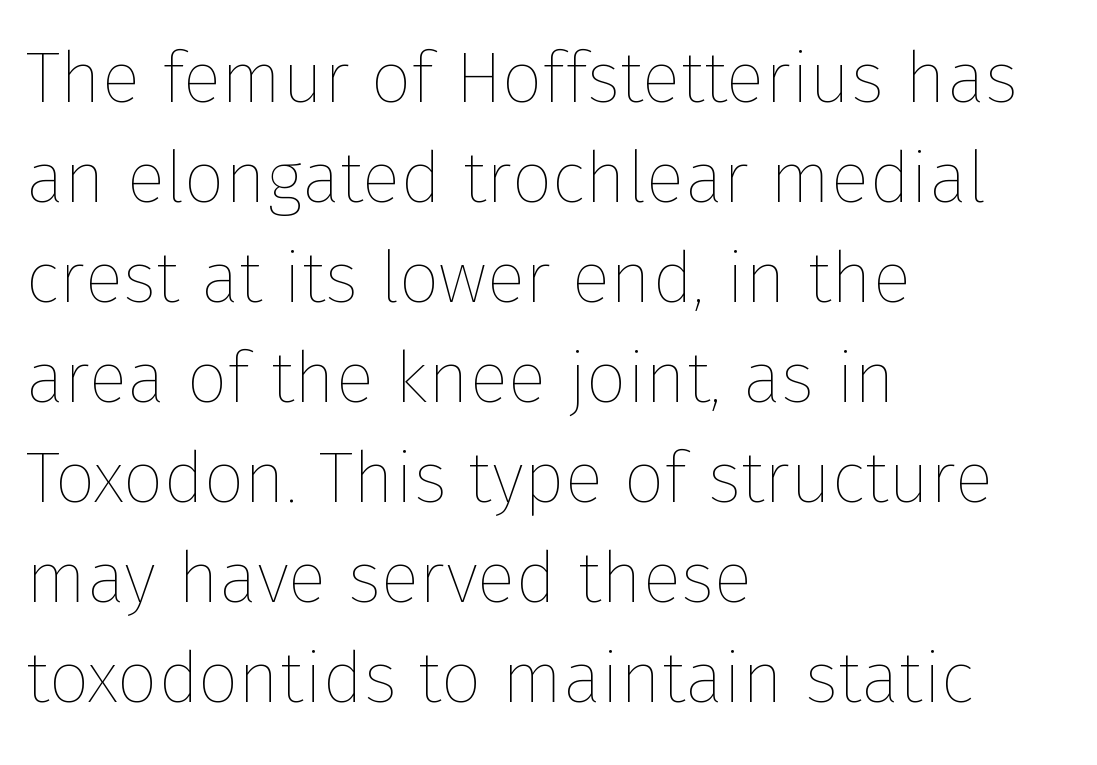
Nobody touched the tracking dial on this one. A roman cut, with each character standing at attention. In CSS terms this would be text-align: left. Has an underline been added? It has not. Varying glyph widths throughout — classic text-font behaviour.
